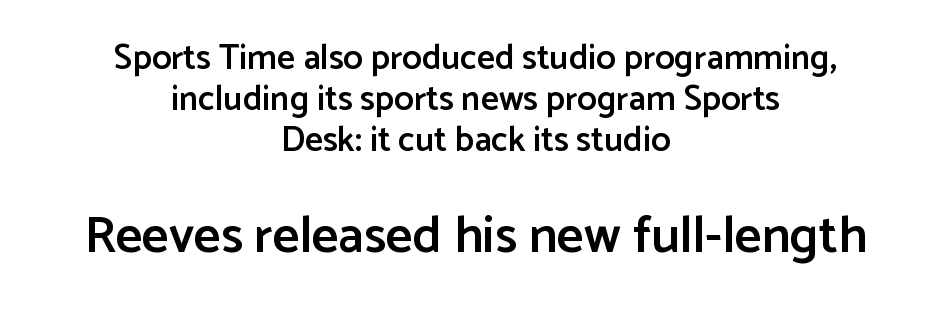
{"serif": "no", "italic": "no", "bold": "semi", "weight": "semibold", "width": "normal", "stroke_contrast": "low", "x_height": "medium", "monospaced": "no", "underline": "no", "align": "center", "line_spacing_ratio": 1.17, "letter_spacing": "normal", "letter_spacing_em": 0.0, "larger_block": "second", "size_ratio": 1.49, "glyph_px": 52}
